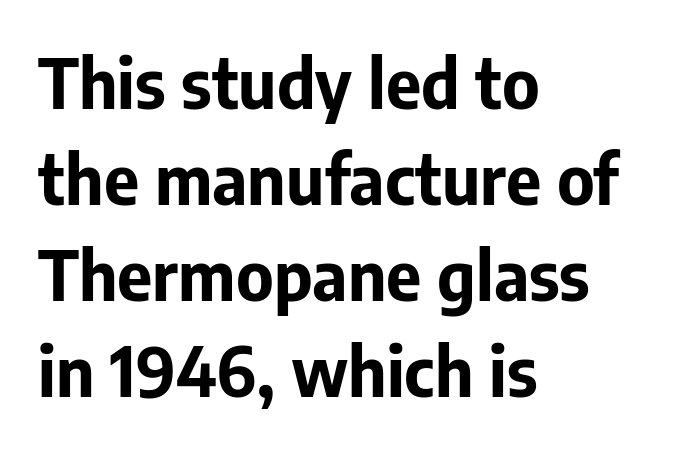
{"serif": "no", "italic": "no", "bold": "yes", "weight": "bold", "width": "normal", "stroke_contrast": "low", "x_height": "medium", "monospaced": "no", "underline": "no", "align": "left", "line_spacing": "normal", "line_spacing_ratio": 1.41, "letter_spacing": "normal", "letter_spacing_em": 0.0, "glyph_px": 68}
